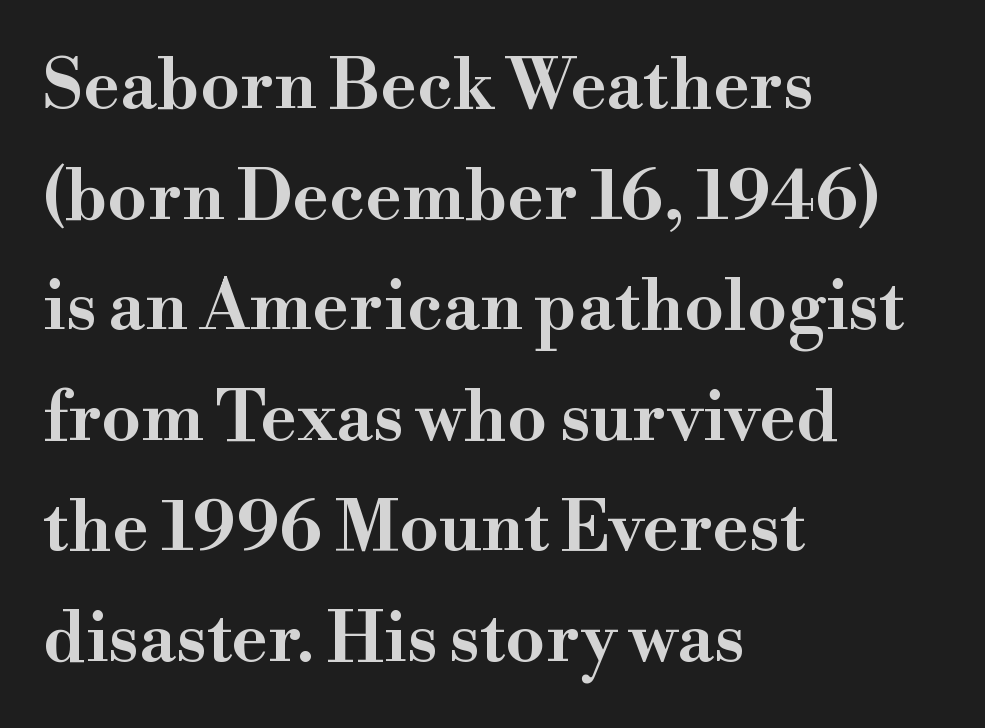
Notice how the stems are strictly vertical — no italics here. Does the type have serifs? Yes, each stem ends in a small foot. A student would call this left alignment; a typographer would say flush left, rag right. The tracking reads as untouched default to a designer's eye. Leading matches the norm, producing a regular column. The specimen omits any rule beneath the text block's lines.
